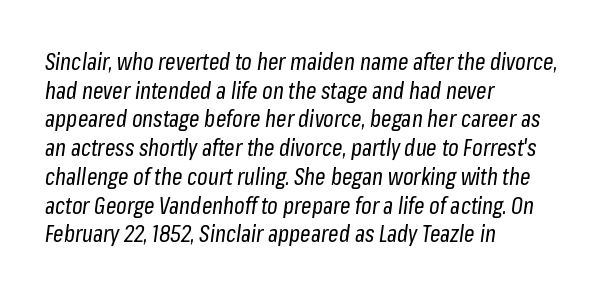
Q: Is the text bold? A: No.
Q: Is the text italic (slanted)? A: Yes, it leans right by about 8 degrees.
Q: Is the text underlined? A: No.
Q: How is the paragraph aligned? A: Left-aligned.
Q: Is the spacing between letters normal or unusually wide? A: Normal.
Q: Is the spacing between lines tight, normal or loose? A: Normal.
